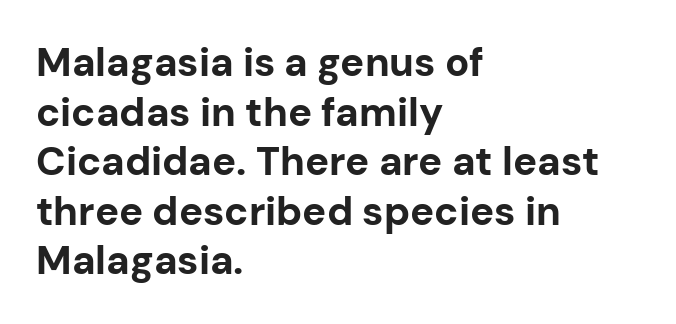
Notice how thick the strokes are: this is what a full bold looks like. Casual observation: everything's shoved over to the left. Character widths vary here, with narrow letters taking less room than wide ones. Plain, unruled lines of type. The axis of the letterforms is exactly vertical.
